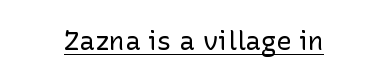
Q: Is the text bold? A: No.
Q: Is the text italic (slanted)? A: No, it is upright.
Q: Is the text underlined? A: Yes.
Q: Is the spacing between letters normal or unusually wide? A: Normal.
